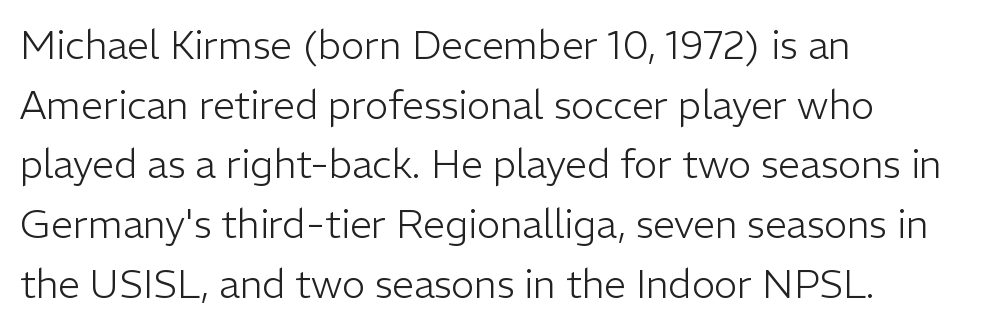
Q: Is the text bold? A: No.
Q: Is the text italic (slanted)? A: No, it is upright.
Q: Is the typeface a serif or a sans-serif typeface? A: Sans-serif.
Q: Is the text underlined? A: No.
Q: How is the paragraph aligned? A: Left-aligned.
Q: Is the spacing between letters normal or unusually wide? A: Normal.
Q: Is the spacing between lines tight, normal or loose? A: Normal.
Q: Width (condensed, normal, or wide)? A: Normal.
Q: Stroke contrast? A: Low.
Q: x-height? A: Medium.
Q: Monospaced? A: No.
